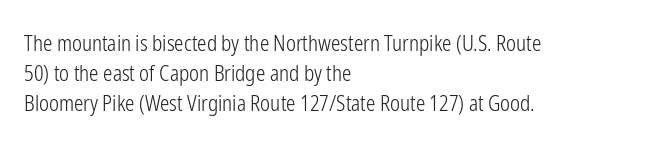
The image shows 21 px text type, upright; set left-aligned, normal line spacing (1.43x), normal letter spacing, not underlined.
